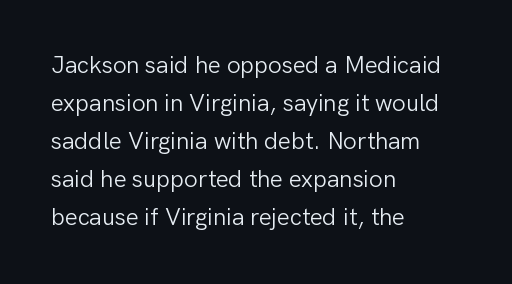
The image shows 24 px text type, upright; set left-aligned, normal line spacing (1.58x), normal letter spacing, not underlined.
